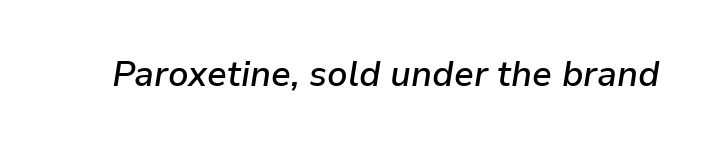
The image shows 35 px semibold type, italic (leaning right); set normal letter spacing, not underlined; low stroke contrast and a medium x-height.
